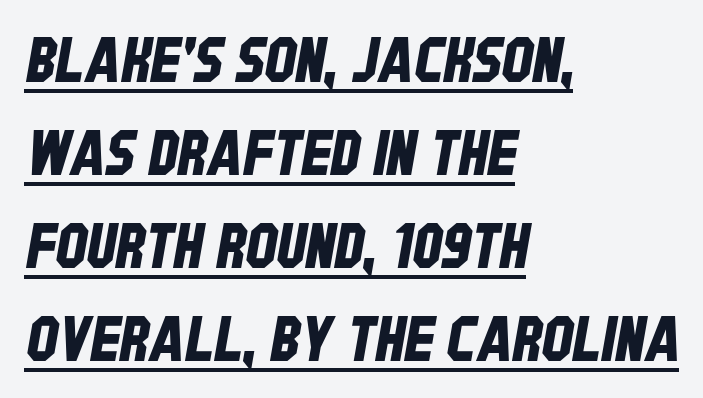
The image shows 62 px condensed sans-serif type; set left-aligned, normal line spacing (1.5x), normal letter spacing, underlined; low stroke contrast and a large x-height.
